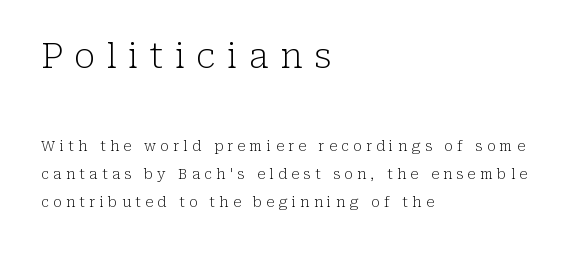
Nothing heavy about these letters — not bold at all. Clear beneath every line of the passage. The more generous point size was reserved for the upper chunk. Classification — serif. Look at the tracking — it's clearly loosened, letters drifting apart. The paragraph shown leans on its left margin.
